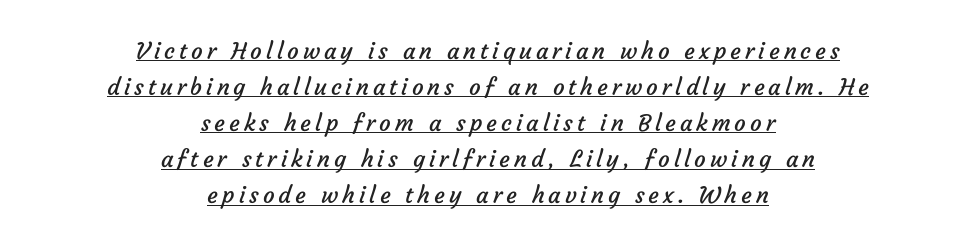
Q: Is the text bold? A: No.
Q: Is the text underlined? A: Yes.
Q: How is the paragraph aligned? A: Centered.
Q: Is the spacing between lines tight, normal or loose? A: Normal.
